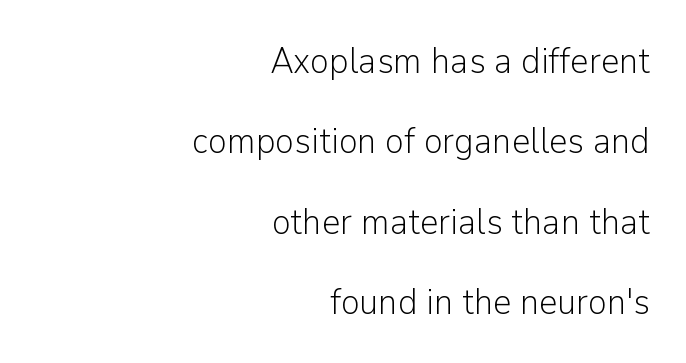
The lines are quadded right. Anything drawn beneath the words? Only blank space. The letters carry no serifs — their stems end cleanly without finishing strokes. On a weight scale, this lands at 450 or below.
